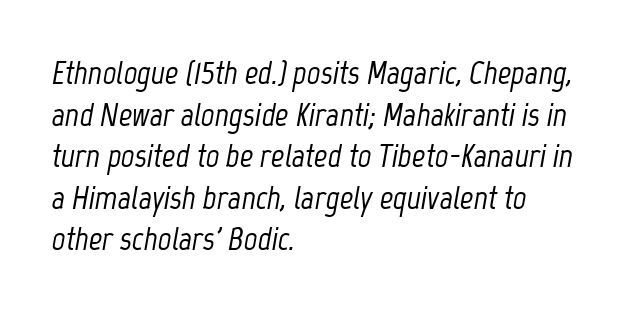
{"italic": "yes", "lean": "right", "slant_degrees": 12, "width": "condensed", "stroke_contrast": "low", "x_height": "medium", "monospaced": "no", "underline": "no", "align": "left", "line_spacing": "normal", "line_spacing_ratio": 1.26, "letter_spacing": "normal", "letter_spacing_em": 0.0, "glyph_px": 33}
